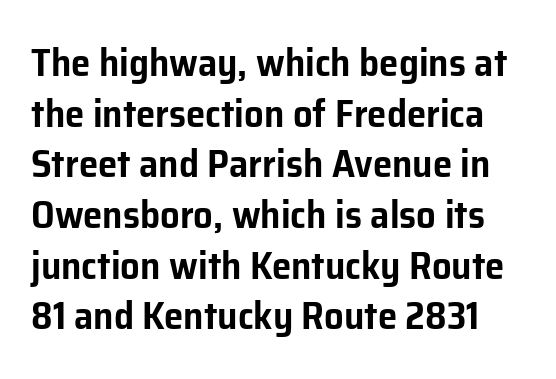
Q: Is the text italic (slanted)? A: No, it is upright.
Q: Is the typeface a serif or a sans-serif typeface? A: Sans-serif.
Q: Is the text underlined? A: No.
Q: Is the spacing between letters normal or unusually wide? A: Normal.
Q: Is the spacing between lines tight, normal or loose? A: Normal.
Q: Width (condensed, normal, or wide)? A: Normal.
Q: Stroke contrast? A: Low.
Q: x-height? A: Medium.
Q: Monospaced? A: No.
